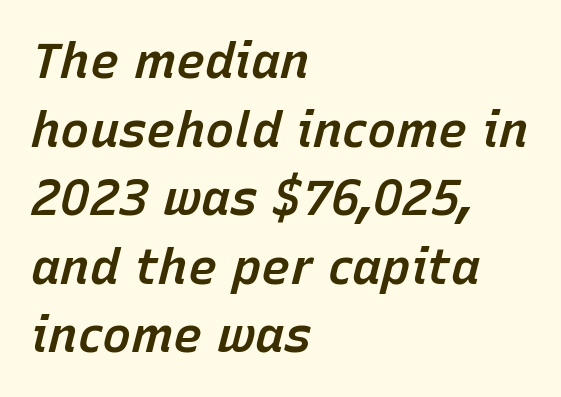
Every character sits at an angle, as italics do. These words are printed semibold, heavier than regular yet not bold. Proportional: the letters do not fall into vertical columns. Which margin do the lines hug? The left one — the right edge is uneven. Descenders hang freely into open space. Honestly, the letter spacing is just normal — you wouldn't notice it.
